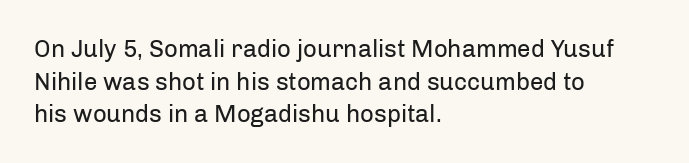
{"italic": "no", "bold": "no", "underline": "no", "align": "left", "line_spacing": "normal", "line_spacing_ratio": 1.36, "letter_spacing": "normal", "letter_spacing_em": 0.0, "glyph_px": 24}
